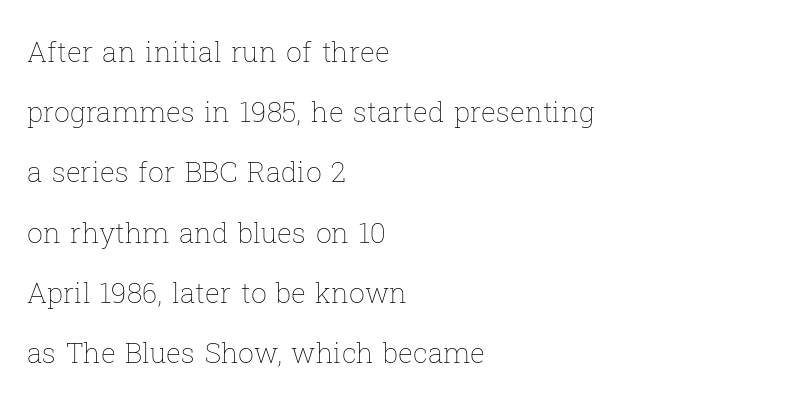
Vertical stems look standard width or narrower in stroke. The rag falls on the right side of this text block. How would I describe the line gaps? Wide and relaxed. Bare-footed words on every line. Tall strokes in this sample are plumb rather than angled.
